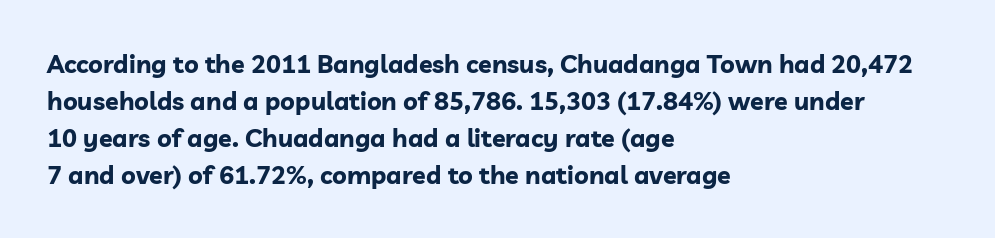
Q: Is the text bold? A: Yes.
Q: Is the text italic (slanted)? A: No, it is upright.
Q: Is the text underlined? A: No.
Q: How is the paragraph aligned? A: Left-aligned.
Q: Is the spacing between letters normal or unusually wide? A: Normal.
Q: Is the spacing between lines tight, normal or loose? A: Normal.
